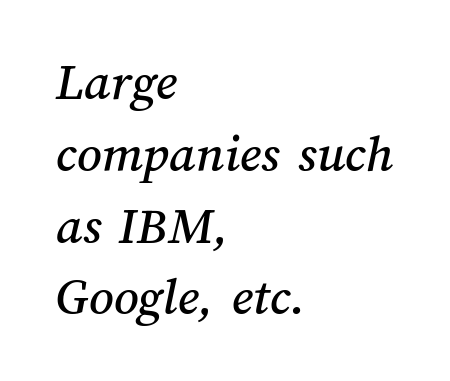
Q: Is the text underlined? A: No.
Q: How is the paragraph aligned? A: Left-aligned.
Q: Is the spacing between letters normal or unusually wide? A: Normal.
Q: Is the spacing between lines tight, normal or loose? A: Normal.
Q: Width (condensed, normal, or wide)? A: Normal.
Q: Stroke contrast? A: Medium.
Q: x-height? A: Medium.
Q: Monospaced? A: No.
